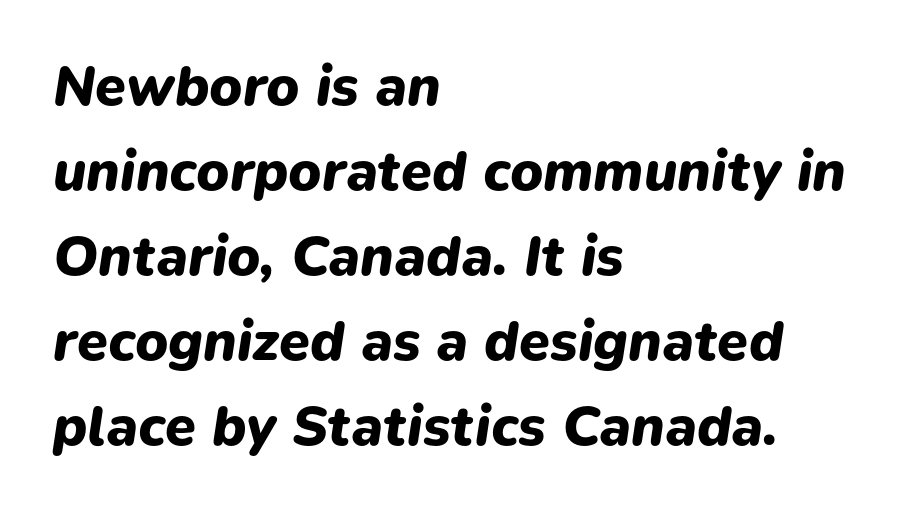
{"italic": "yes", "lean": "right", "slant_degrees": 9, "bold": "yes", "weight": "heavy", "width": "normal", "stroke_contrast": "low", "x_height": "medium", "monospaced": "no", "underline": "no", "align": "left", "line_spacing": "normal", "line_spacing_ratio": 1.52, "letter_spacing": "normal", "letter_spacing_em": 0.0, "glyph_px": 56}
